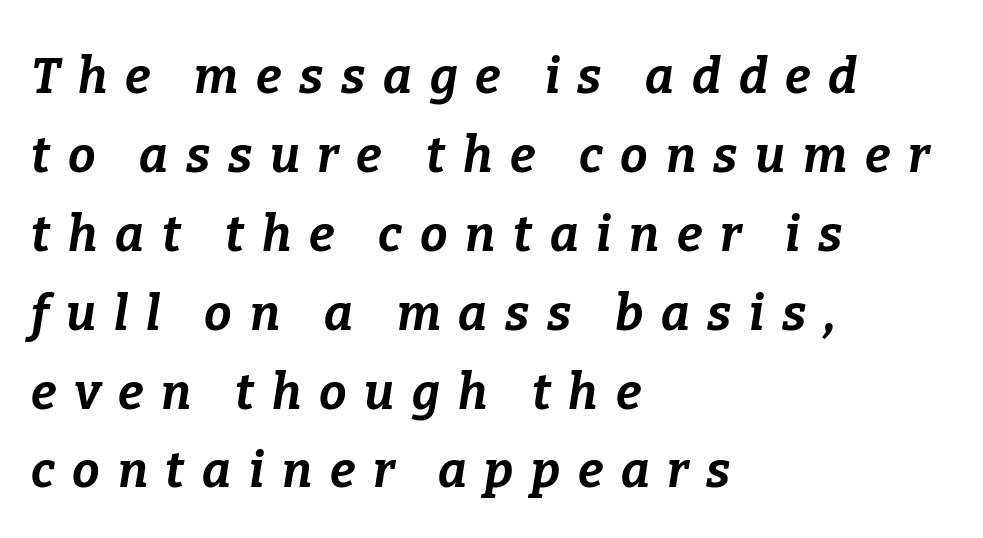
{"italic": "yes", "lean": "right", "slant_degrees": 9, "bold": "yes", "weight": "bold", "width": "normal", "stroke_contrast": "low", "x_height": "medium", "monospaced": "no", "underline": "no", "align": "left", "line_spacing": "normal", "line_spacing_ratio": 1.61, "letter_spacing": "wide", "letter_spacing_em": 0.36, "glyph_px": 49}
